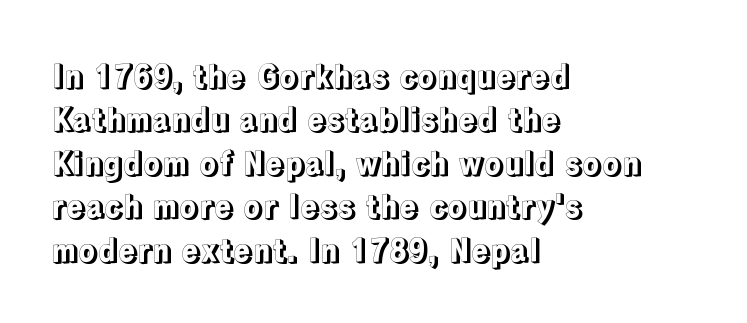
{"italic": "no", "width": "normal", "x_height": "medium", "monospaced": "no", "underline": "no", "align": "left", "line_spacing": "normal", "line_spacing_ratio": 1.4, "letter_spacing": "normal", "letter_spacing_em": 0.0, "glyph_px": 31}
